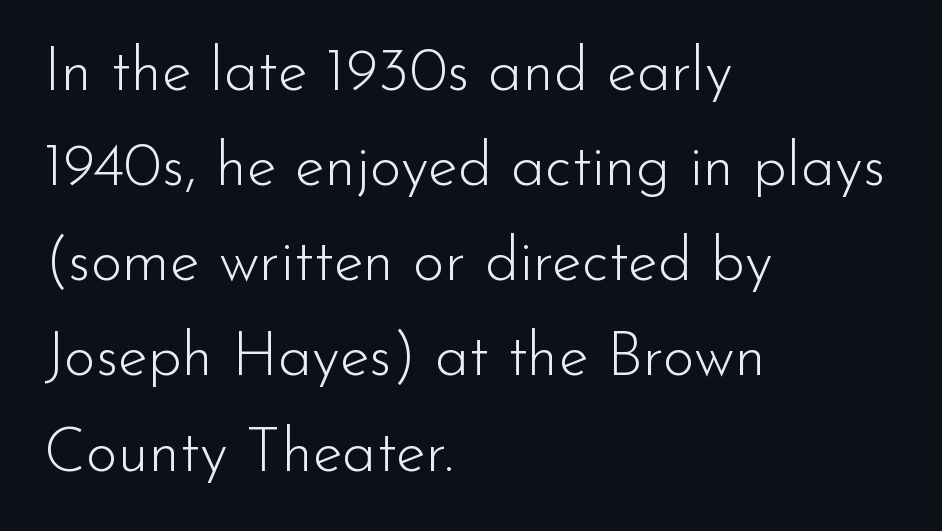
{"serif": "no", "italic": "no", "bold": "no", "weight": "light", "width": "normal", "stroke_contrast": "low", "x_height": "small", "monospaced": "no", "underline": "no", "align": "left", "line_spacing": "normal", "line_spacing_ratio": 1.56, "letter_spacing": "normal", "letter_spacing_em": 0.0, "glyph_px": 61}
